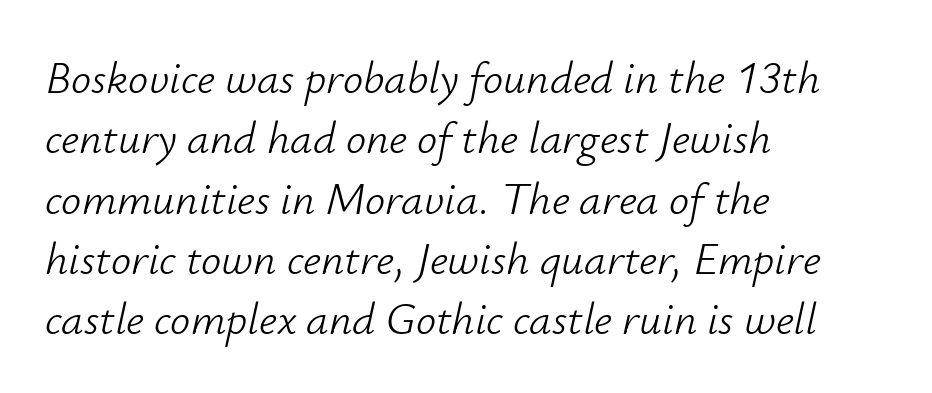
These lines stack with their left ends in a neat column. The line texture is even and compact thanks to regular tracking. The letters are slanted; this is an italic face. A bare baseline throughout the passage. Each letter keeps its own natural width here, so spacing adapts to shape. How would I describe the line gaps? Plain and ordinary.
